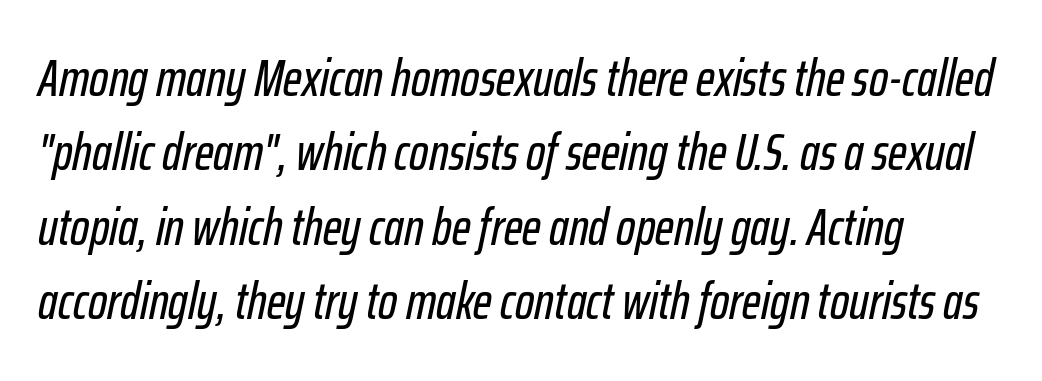
The image shows 51 px condensed type, italic (leaning right); set left-aligned, normal line spacing (1.46x), normal letter spacing, not underlined; low stroke contrast and a medium x-height.
